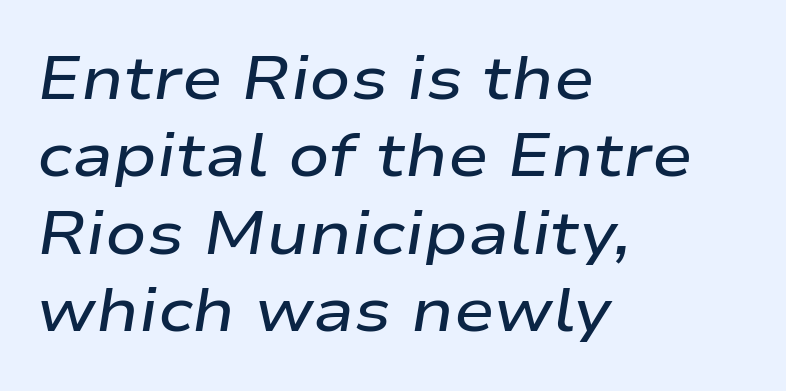
A typesetter would call this zero additional tracking. The font's italic variant was chosen for this text. Stems and bowls a touch heavier than normal — semibold. The passage shown is typed in a proportional face where columns would drift. What's the leading like? Ordinary, nothing unusual. Left-aligned paragraph, ragged on the right.
